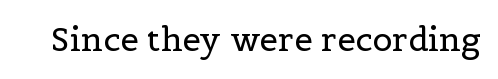
Here the designer chose a conventional face with non-uniform glyph widths. Stroke terminals: seriffed. In terms of posture, this sample is upright. The face looks like a standard text weight, possibly lighter. What stands out about the letter spacing? Nothing — it is the standard amount. Unmarked baselines from the first word to the last.
